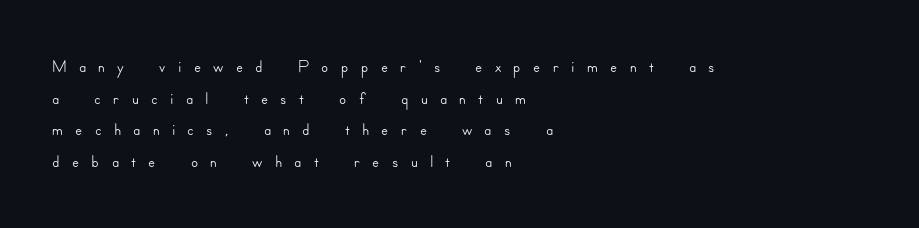
{"italic": "no", "underline": "no", "align": "left", "line_spacing_ratio": 1.22, "letter_spacing": "wide", "letter_spacing_em": 0.47, "glyph_px": 26}
